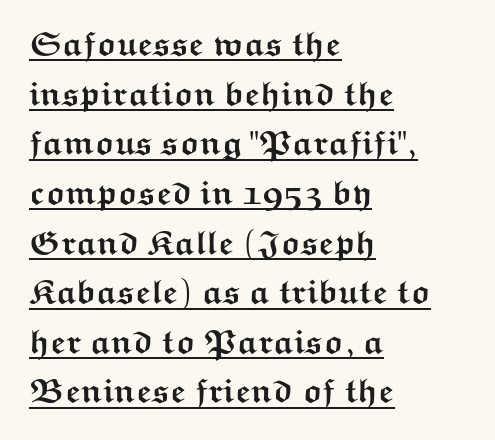
Letter spacing: default. Tall strokes in this sample are plumb rather than angled. These lines are rendered in a variable-pitch font. In CSS terms this would be text-align: left. Letterform terminals end flat and unadorned throughout the passage. Caption: lettering with a line underneath.
